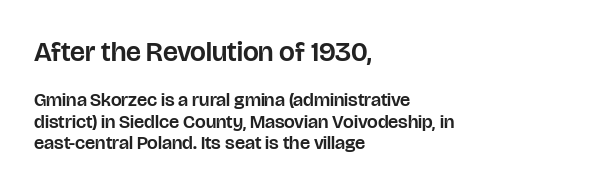
Caption: upper text group enlarged, lower text group reduced. Tall strokes in this sample are plumb rather than angled. If you drew a ruler down the left edge, every line would touch it. Varying glyph widths throughout — classic text-font behaviour. Quick note: interline space is minimal.
